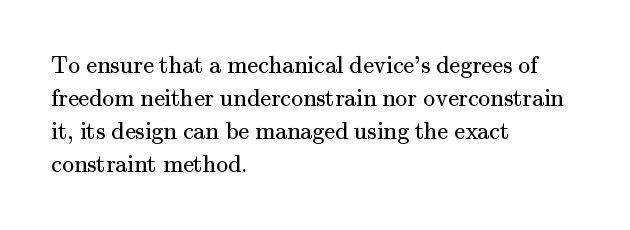
{"italic": "no", "bold": "no", "underline": "no", "align": "left", "line_spacing": "normal", "line_spacing_ratio": 1.37, "letter_spacing": "normal", "letter_spacing_em": 0.0, "glyph_px": 24}
